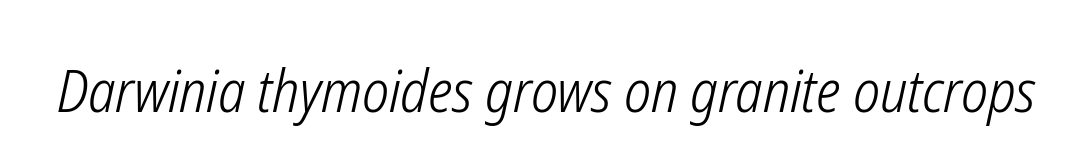
Observe the ordinary spacing: letters are neighbours, not strangers. A clean baseline with only descenders dipping below it. Posture: slanted. The rendering uses natural spacing where letterforms have individual widths. Weight: not bold — regular or lighter.
